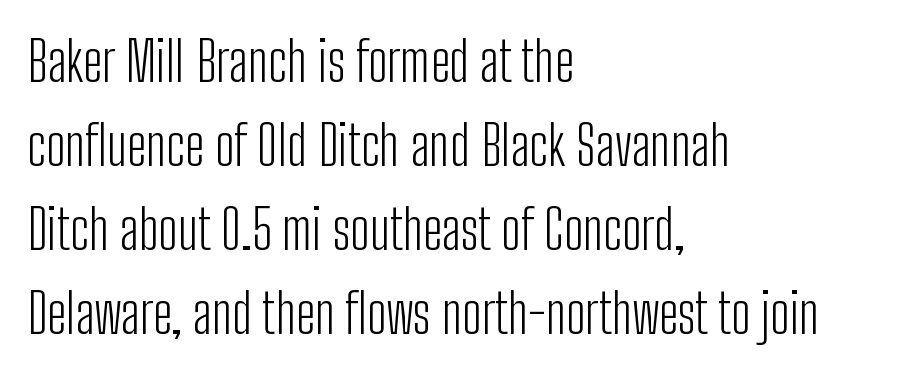
Varying glyph widths throughout — classic text-font behaviour. Italic? Not at all — the glyphs are vertical. Between one letter and the next there's only the usual sliver of space. Whoever set this chose a conventional vertical rhythm. Only glyphs here, with clear space below each row.
